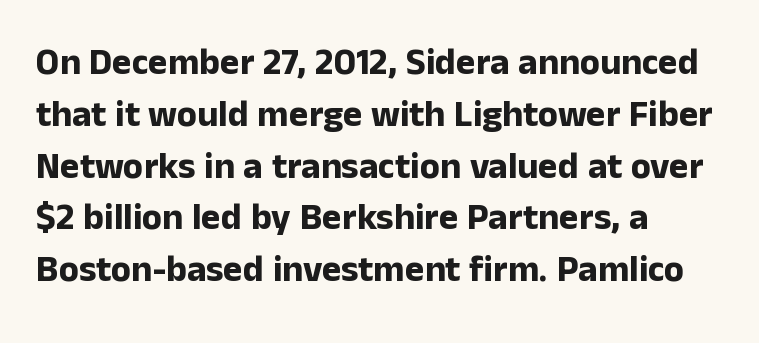
{"serif": "no", "italic": "no", "bold": "yes", "weight": "bold", "width": "normal", "stroke_contrast": "low", "x_height": "medium", "monospaced": "no", "underline": "no", "align": "left", "line_spacing": "normal", "line_spacing_ratio": 1.4, "letter_spacing": "normal", "letter_spacing_em": 0.0, "glyph_px": 37}
